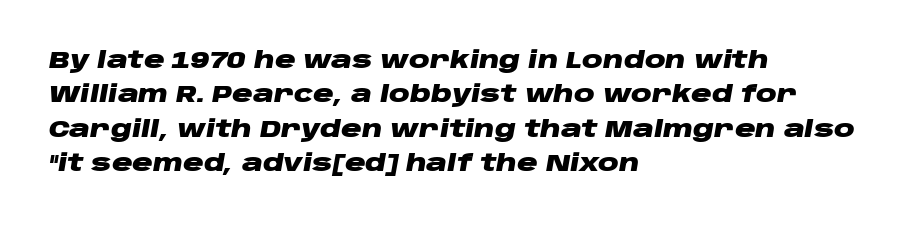
The image shows 23 px bold type, italic (leaning right); set left-aligned, normal line spacing (1.5x), normal letter spacing, not underlined.
